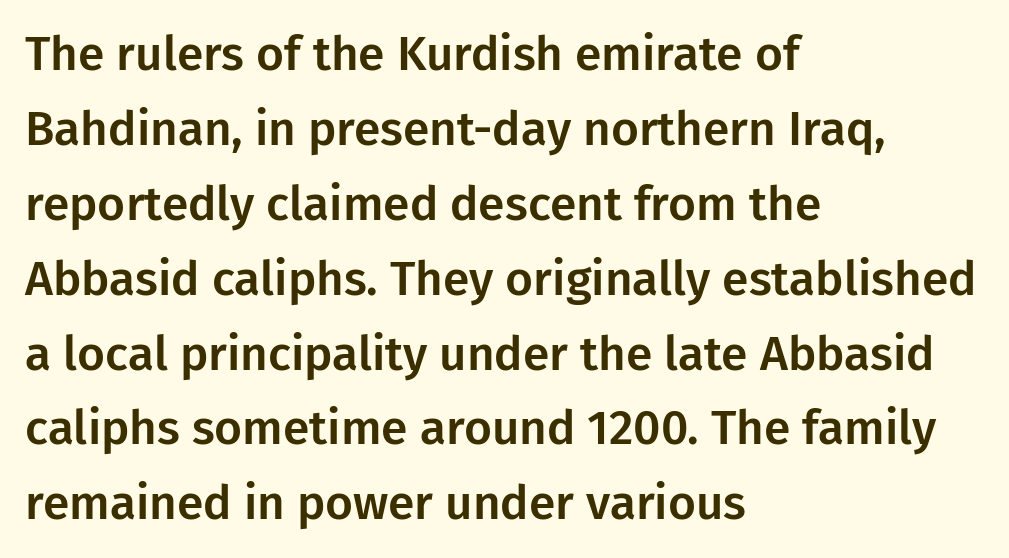
Q: Is the text italic (slanted)? A: No, it is upright.
Q: Is the typeface a serif or a sans-serif typeface? A: Sans-serif.
Q: Is the text underlined? A: No.
Q: How is the paragraph aligned? A: Left-aligned.
Q: Is the spacing between letters normal or unusually wide? A: Normal.
Q: Is the spacing between lines tight, normal or loose? A: Normal.
Q: Width (condensed, normal, or wide)? A: Normal.
Q: Stroke contrast? A: Low.
Q: x-height? A: Medium.
Q: Monospaced? A: No.
